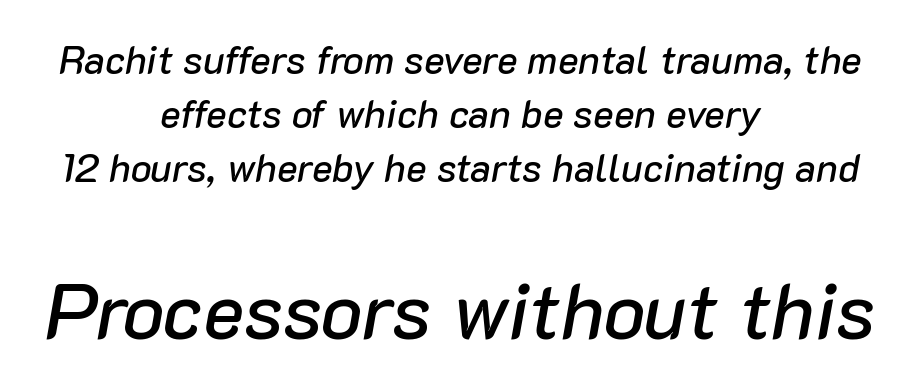
The image shows 78 px text type, italic (leaning right); set centered, normal line spacing (1.38x), normal letter spacing, not underlined; the second (bottom) block is 2.0x larger; low stroke contrast and a medium x-height.
